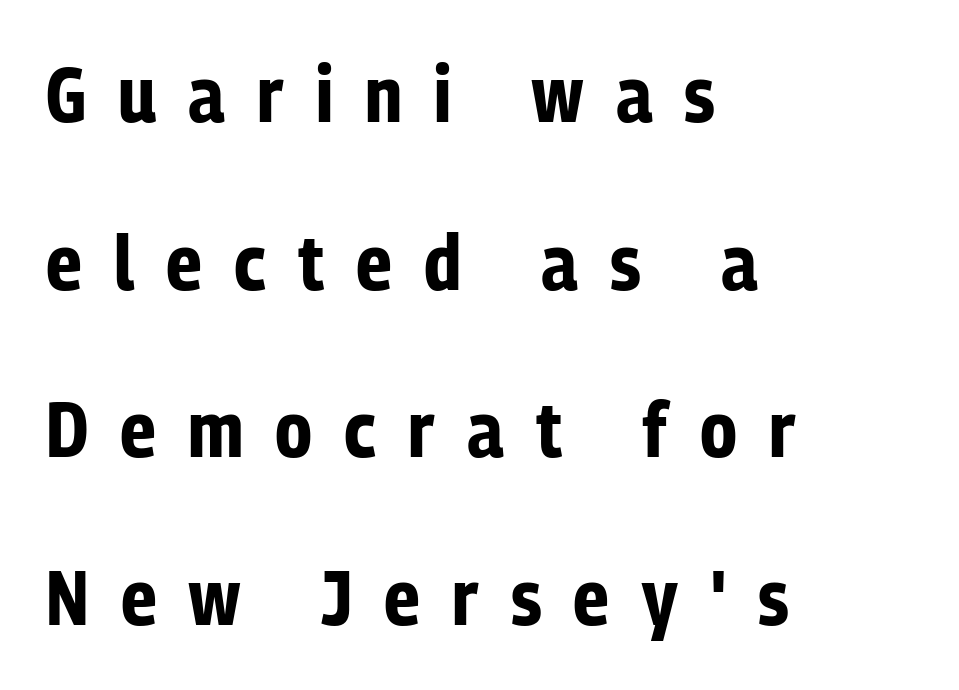
No italicization has been applied; the sample stays upright. Observe the wide spacing: letters keep a clear distance from each other. Teacher's note: observe the even left margin — that is flush-left alignment. Stroke terminals: plain, sans-serif.
